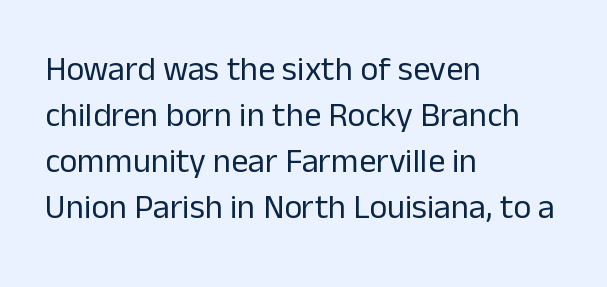
Q: Is the text bold? A: No.
Q: Is the text italic (slanted)? A: No, it is upright.
Q: Is the typeface a serif or a sans-serif typeface? A: Sans-serif.
Q: Is the text underlined? A: No.
Q: How is the paragraph aligned? A: Left-aligned.
Q: Is the spacing between letters normal or unusually wide? A: Normal.
Q: Is the spacing between lines tight, normal or loose? A: Normal.
Q: Width (condensed, normal, or wide)? A: Normal.
Q: Stroke contrast? A: Low.
Q: x-height? A: Medium.
Q: Monospaced? A: No.
